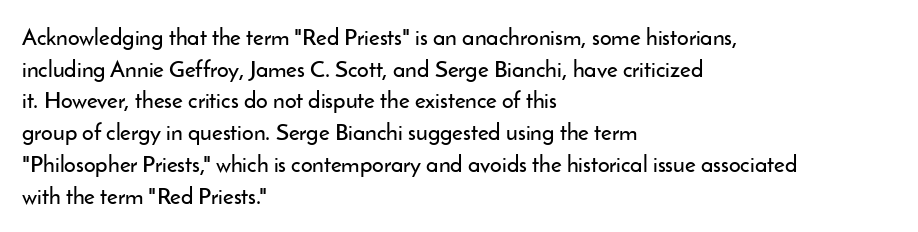
{"italic": "no", "underline": "no", "align": "left", "line_spacing": "normal", "line_spacing_ratio": 1.38, "letter_spacing": "normal", "letter_spacing_em": 0.0, "glyph_px": 23}
